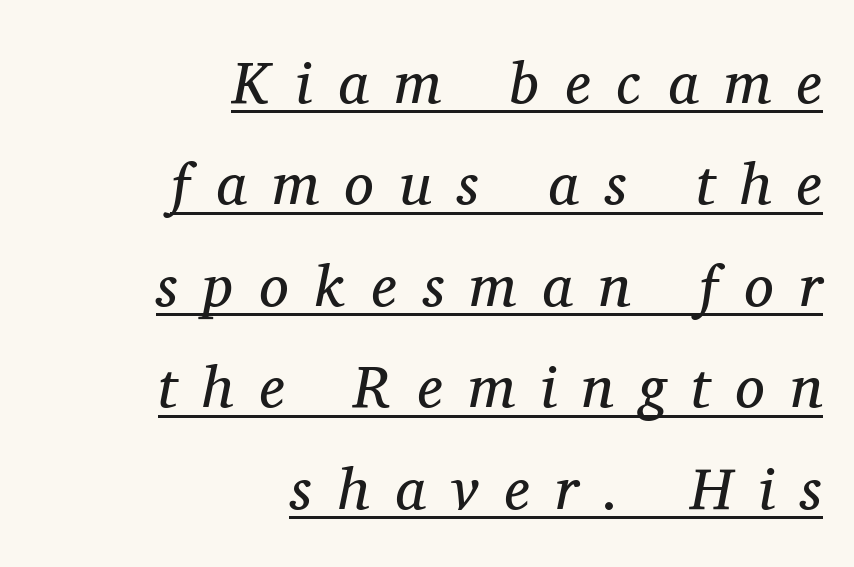
The image shows 59 px regular-weight serif type, italic (leaning right); set right-aligned, line spacing 1.72x, unusually wide letter spacing (+0.44 em), underlined; medium stroke contrast and a medium x-height.
